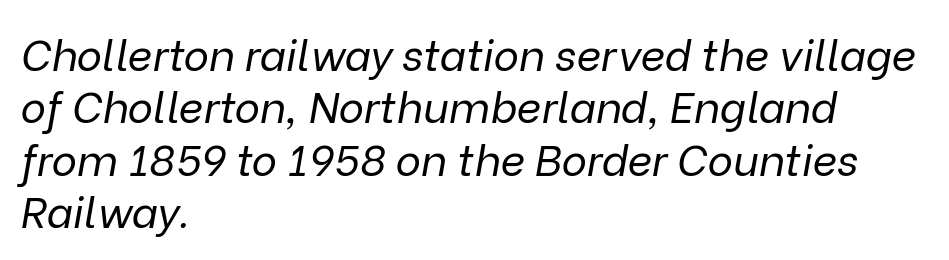
The image shows 43 px regular-weight type, italic (leaning right); set left-aligned, line spacing 1.22x, normal letter spacing, not underlined; low stroke contrast and a medium x-height.
